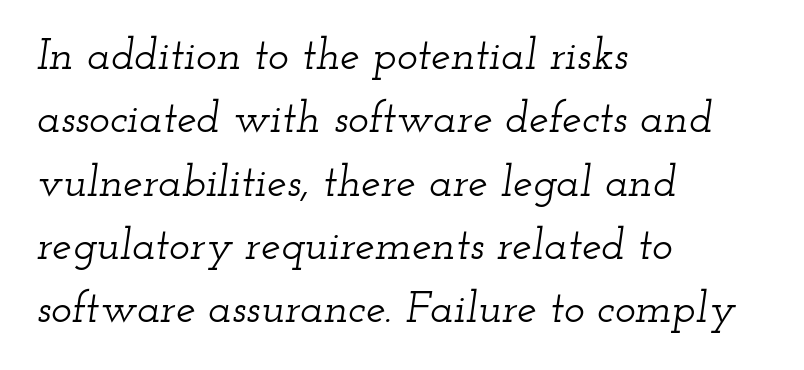
The image shows 44 px wide serif type, italic (leaning right); set left-aligned, normal line spacing (1.44x), normal letter spacing, not underlined; low stroke contrast and a small x-height.
